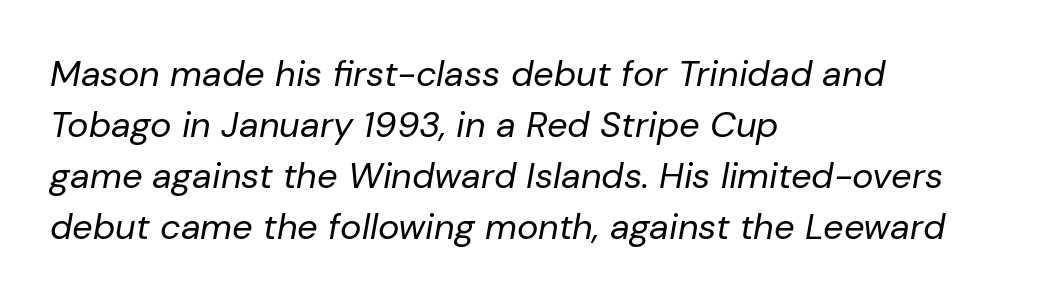
Q: Is the text bold? A: No.
Q: Is the text italic (slanted)? A: Yes, it leans right by about 10 degrees.
Q: Is the text underlined? A: No.
Q: How is the paragraph aligned? A: Left-aligned.
Q: Is the spacing between letters normal or unusually wide? A: Normal.
Q: Is the spacing between lines tight, normal or loose? A: Normal.
Q: Width (condensed, normal, or wide)? A: Normal.
Q: Stroke contrast? A: Low.
Q: x-height? A: Medium.
Q: Monospaced? A: No.
